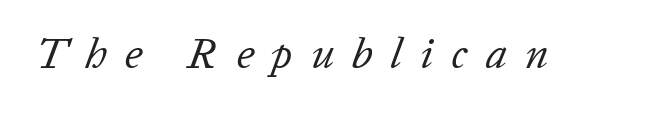
{"italic": "yes", "lean": "right", "slant_degrees": 20, "bold": "no", "weight": "regular", "width": "normal", "stroke_contrast": "low", "x_height": "medium", "monospaced": "no", "underline": "no", "letter_spacing": "wide", "letter_spacing_em": 0.42, "glyph_px": 43}
